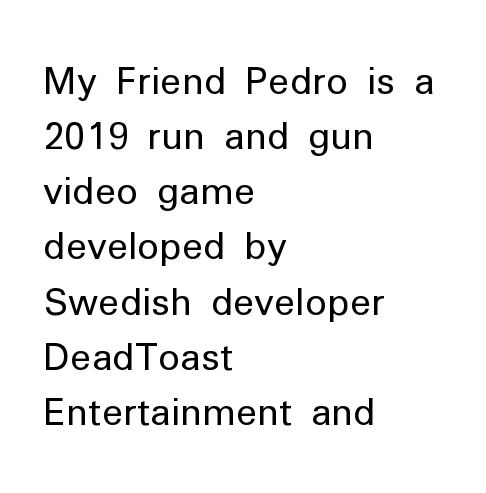
The image shows 37 px regular-weight sans-serif type, upright; set left-aligned, normal line spacing (1.49x), normal letter spacing, not underlined; low stroke contrast and a medium x-height.
